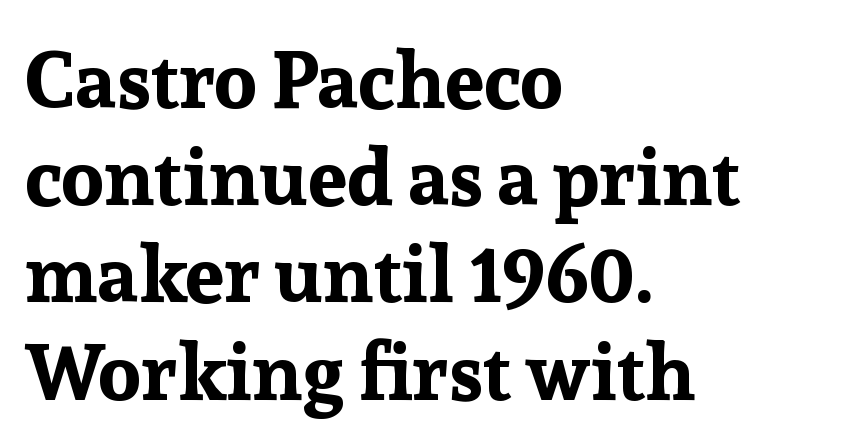
{"serif": "yes", "italic": "no", "bold": "yes", "weight": "bold", "width": "normal", "stroke_contrast": "low", "x_height": "medium", "monospaced": "no", "underline": "no", "align": "left", "line_spacing_ratio": 1.23, "letter_spacing": "normal", "letter_spacing_em": 0.0, "glyph_px": 79}
